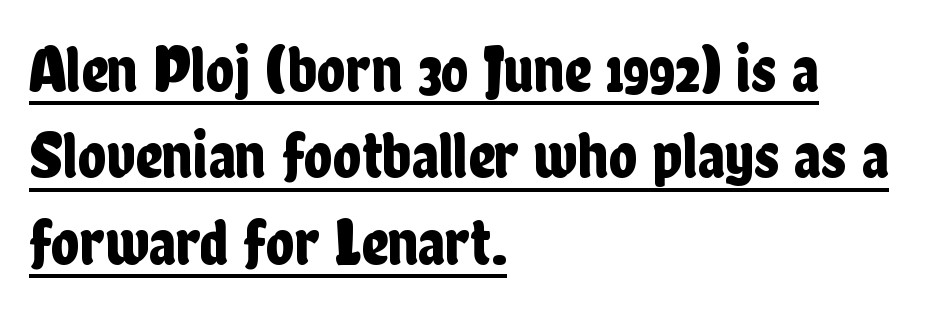
You could not count columns in this text — the font is proportionally spaced. Honestly, the row spacing looks completely unremarkable. Rendered with straight, roman letterforms. Letterform terminals end flat and unadorned throughout the passage.
